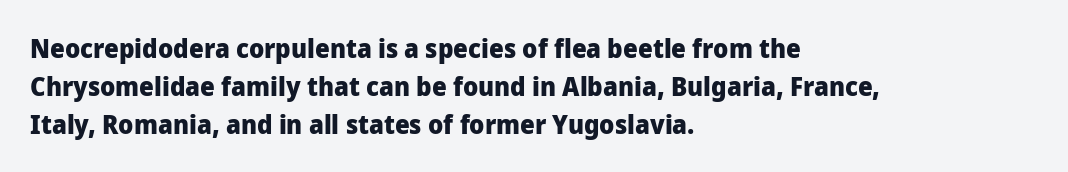
{"italic": "no", "bold": "yes", "underline": "no", "align": "left", "line_spacing": "normal", "line_spacing_ratio": 1.46, "letter_spacing": "normal", "letter_spacing_em": 0.0, "glyph_px": 26}
